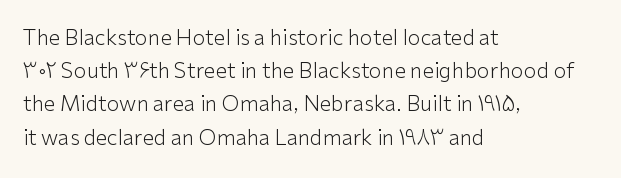
{"italic": "no", "bold": "no", "underline": "no", "align": "left", "line_spacing": "normal", "line_spacing_ratio": 1.58, "letter_spacing": "normal", "letter_spacing_em": 0.0, "glyph_px": 21}
